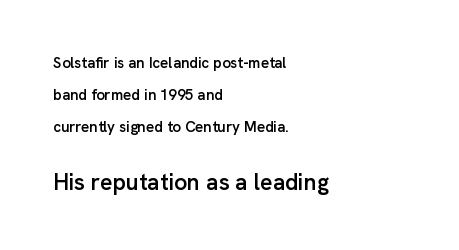
{"italic": "no", "bold": "semi", "underline": "no", "align": "left", "line_spacing": "loose", "line_spacing_ratio": 2.12, "letter_spacing": "normal", "letter_spacing_em": 0.0, "larger_block": "second", "size_ratio": 1.53, "glyph_px": 23}
